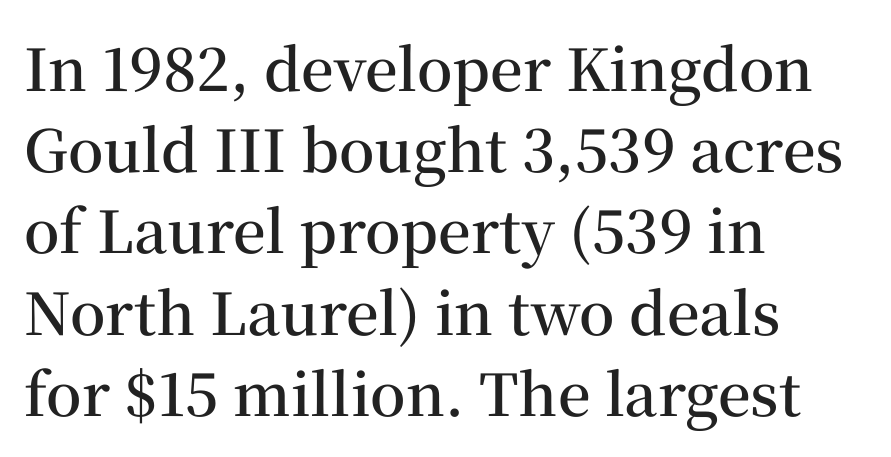
Q: Is the text bold? A: Semi-bold.
Q: Is the text italic (slanted)? A: No, it is upright.
Q: Is the typeface a serif or a sans-serif typeface? A: Serif.
Q: Is the text underlined? A: No.
Q: How is the paragraph aligned? A: Left-aligned.
Q: Is the spacing between letters normal or unusually wide? A: Normal.
Q: Is the spacing between lines tight, normal or loose? A: Normal.
Q: Width (condensed, normal, or wide)? A: Normal.
Q: Stroke contrast? A: Medium.
Q: x-height? A: Medium.
Q: Monospaced? A: No.
